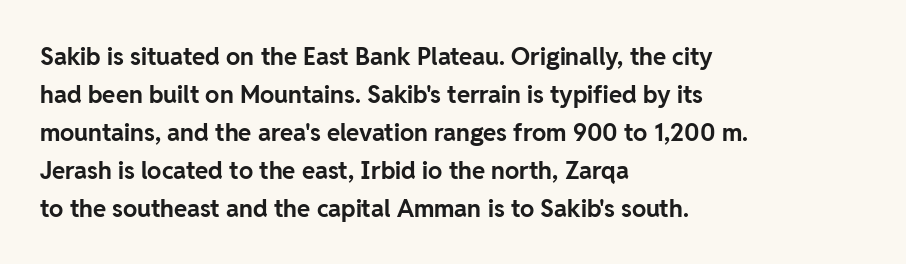
The space between consecutive lines is moderate. Alignment: flush left. The passage shown is not underscored anywhere. The type is set solid horizontally, with unmodified tracking. The characters look thick and weighty, a clear bold. Unlike italic type, these characters show no tilt at all.
